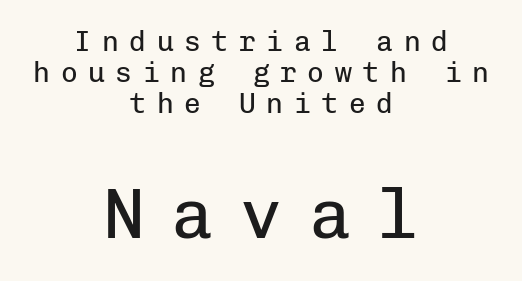
The image shows 70 px regular-weight sans-serif type, upright, monospaced; set centered, tight line spacing (1.1x), unusually wide letter spacing (+0.38 em), not underlined; the second (bottom) block is 2.5x larger; low stroke contrast and a medium x-height.
